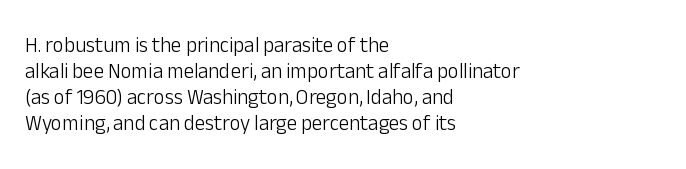
Q: Is the text bold? A: No.
Q: Is the text italic (slanted)? A: No, it is upright.
Q: Is the text underlined? A: No.
Q: How is the paragraph aligned? A: Left-aligned.
Q: Is the spacing between letters normal or unusually wide? A: Normal.
